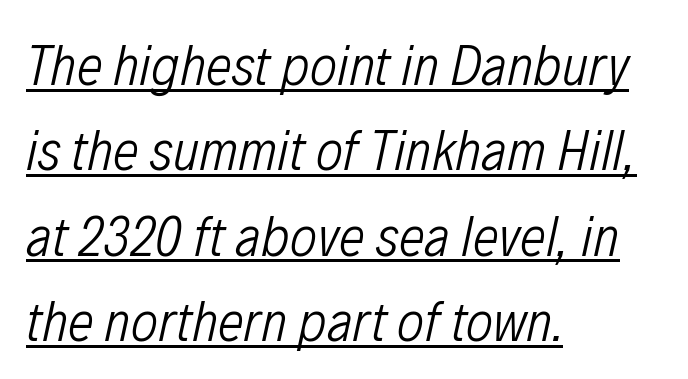
{"italic": "yes", "lean": "right", "slant_degrees": 12, "bold": "no", "weight": "light", "width": "condensed", "stroke_contrast": "low", "x_height": "medium", "monospaced": "no", "underline": "yes", "align": "left", "line_spacing": "normal", "line_spacing_ratio": 1.47, "letter_spacing": "normal", "letter_spacing_em": 0.0, "glyph_px": 58}
